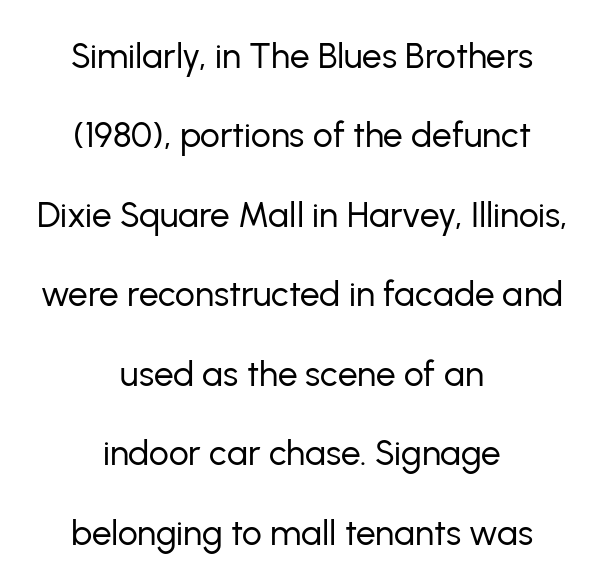
{"serif": "no", "italic": "no", "bold": "no", "weight": "regular", "width": "normal", "stroke_contrast": "low", "x_height": "medium", "monospaced": "no", "underline": "no", "align": "center", "line_spacing": "loose", "line_spacing_ratio": 2.27, "letter_spacing": "normal", "letter_spacing_em": 0.0, "glyph_px": 35}
